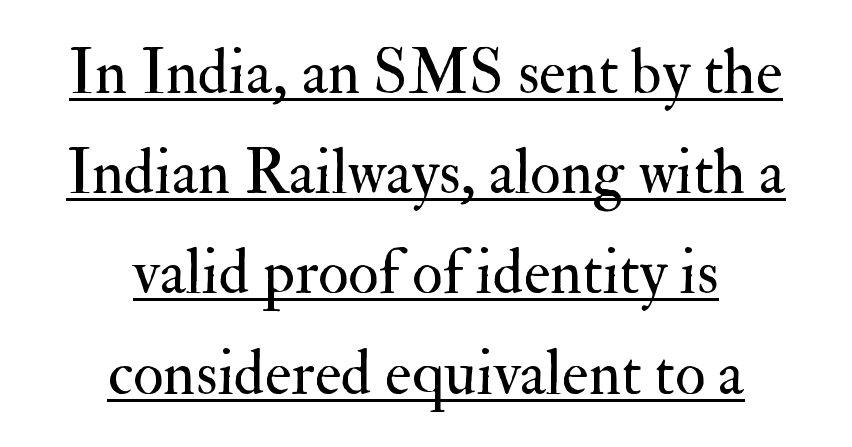
The rendering uses natural spacing where letterforms have individual widths. This sample keeps an unexceptional amount of space between lines. Emphasis is given by a line drawn under the lettering. Typographically, this falls in the serif category. Tracking here is standard; glyphs follow each other at the usual distance.
